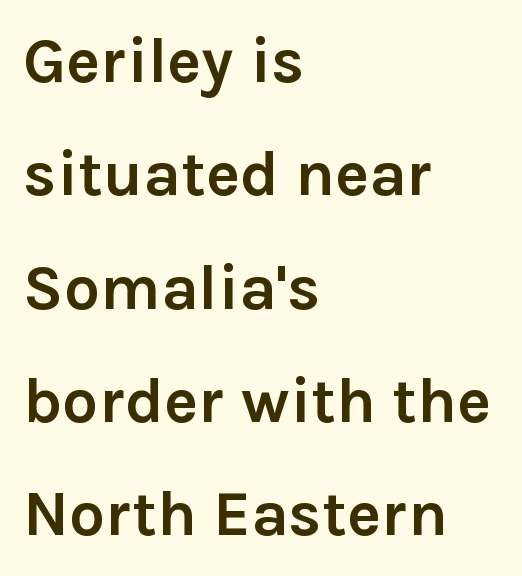
The space directly below the letters is spotless. Every letter is thick-stroked: bold, no question. Short note: letters normally spaced. The letters advance in unequal steps, a hallmark of proportional type. The type family on display is of the sans-serif kind.
